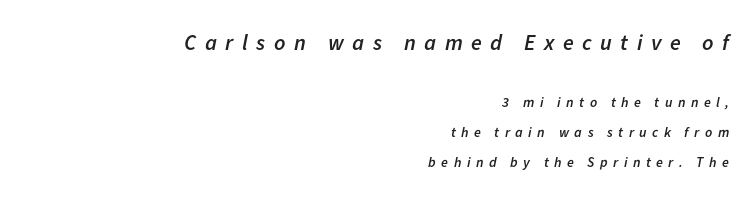
{"italic": "yes", "lean": "right", "slant_degrees": 11, "bold": "semi", "underline": "no", "align": "right", "line_spacing": "loose", "line_spacing_ratio": 2.14, "letter_spacing": "wide", "letter_spacing_em": 0.39, "larger_block": "first", "size_ratio": 1.57, "glyph_px": 22}
